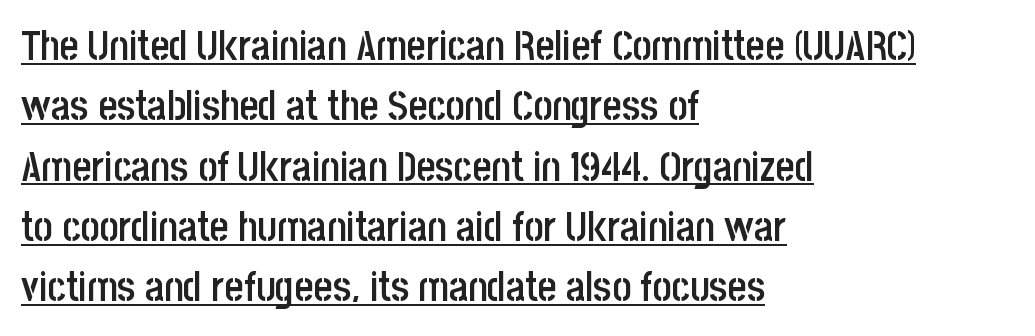
The typesetter has applied underlining to the passage shown. If you drew a line through each stem, it would be perfectly vertical. Tracking value appears to be zero — textbook default spacing. The face used here is proportionally spaced, like ordinary book or web type.
